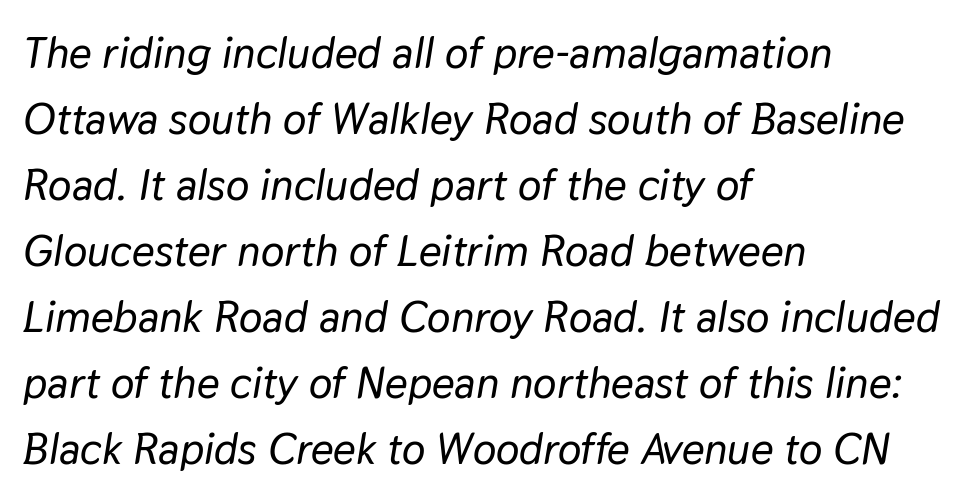
The image shows 44 px text type, italic (leaning right); set left-aligned, normal line spacing (1.5x), normal letter spacing, not underlined; low stroke contrast and a medium x-height.
